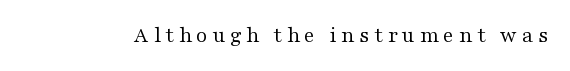
Q: Is the text bold? A: No.
Q: Is the text italic (slanted)? A: No, it is upright.
Q: Is the text underlined? A: No.
Q: Is the spacing between letters normal or unusually wide? A: Unusually wide.
